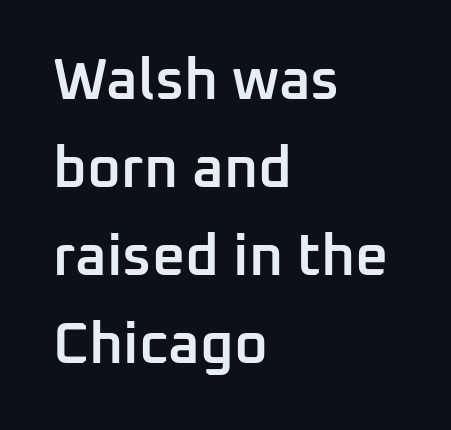
The image shows 58 px semibold sans-serif type, upright; set left-aligned, normal line spacing (1.52x), normal letter spacing, not underlined; low stroke contrast and a medium x-height.
